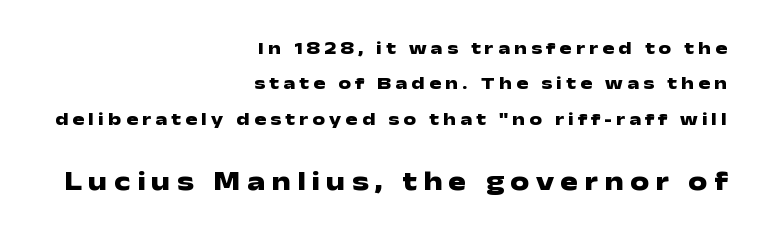
{"italic": "no", "bold": "yes", "underline": "no", "align": "right", "line_spacing": "loose", "line_spacing_ratio": 1.97, "letter_spacing": "wide", "letter_spacing_em": 0.23, "larger_block": "second", "size_ratio": 1.5, "glyph_px": 27}
